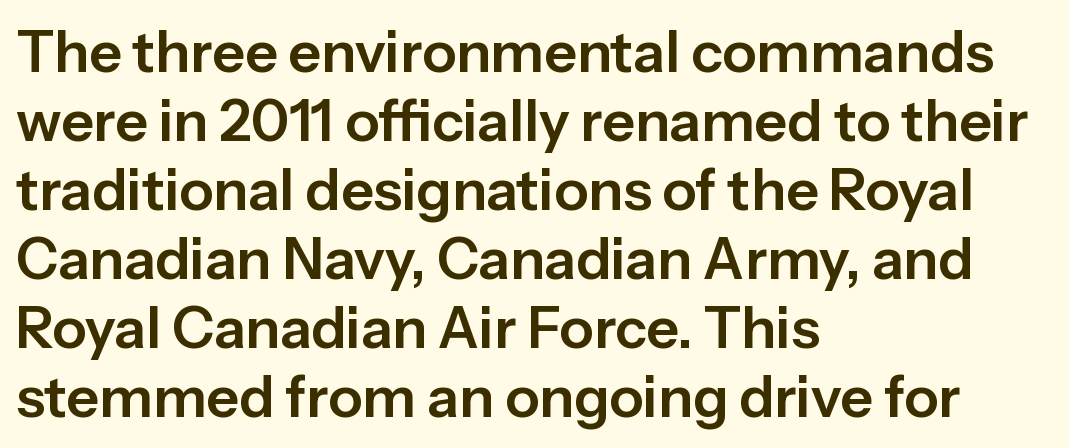
The image shows 57 px sans-serif type, upright; set left-aligned, line spacing 1.21x, normal letter spacing, not underlined; low stroke contrast and a medium x-height.
